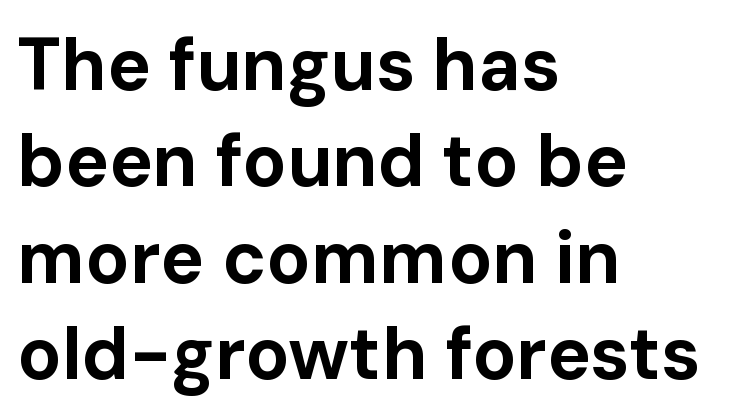
{"serif": "no", "italic": "no", "bold": "yes", "weight": "bold", "width": "normal", "stroke_contrast": "low", "x_height": "medium", "monospaced": "no", "underline": "no", "align": "left", "line_spacing": "normal", "line_spacing_ratio": 1.32, "letter_spacing": "normal", "letter_spacing_em": 0.0, "glyph_px": 73}
